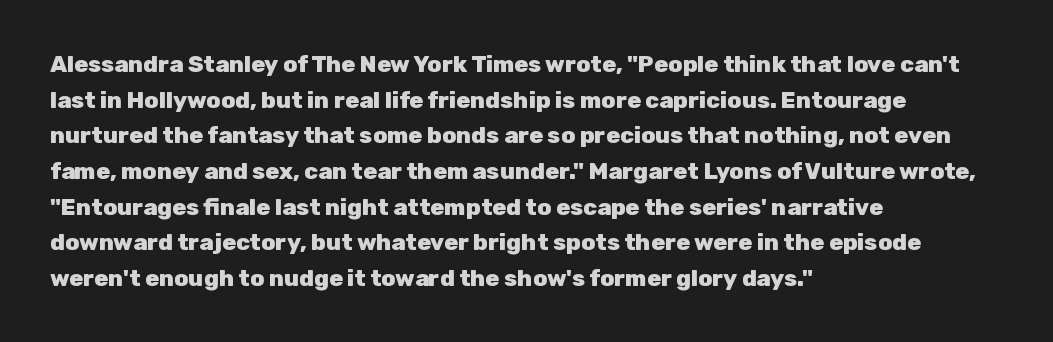
{"italic": "no", "bold": "yes", "underline": "no", "align": "left", "line_spacing": "normal", "line_spacing_ratio": 1.55, "letter_spacing": "normal", "letter_spacing_em": 0.0, "glyph_px": 23}
